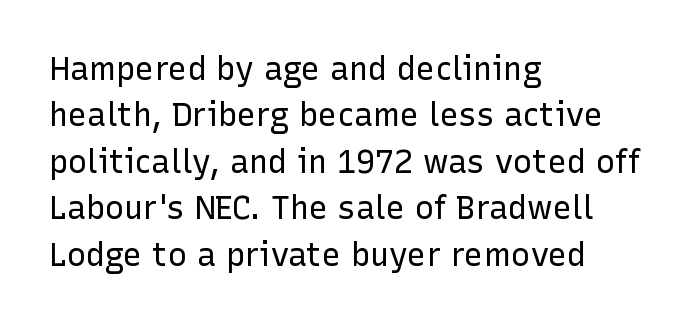
The image shows 32 px regular-weight sans-serif type, upright; set left-aligned, normal line spacing (1.45x), normal letter spacing, not underlined; low stroke contrast and a medium x-height.
